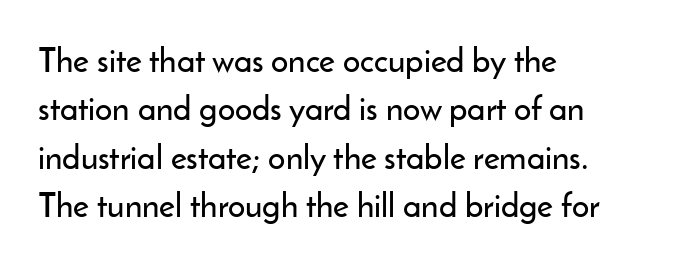
Q: Is the text italic (slanted)? A: No, it is upright.
Q: Is the typeface a serif or a sans-serif typeface? A: Sans-serif.
Q: Is the text underlined? A: No.
Q: How is the paragraph aligned? A: Left-aligned.
Q: Is the spacing between letters normal or unusually wide? A: Normal.
Q: Is the spacing between lines tight, normal or loose? A: Normal.
Q: Width (condensed, normal, or wide)? A: Normal.
Q: Stroke contrast? A: Low.
Q: x-height? A: Small.
Q: Monospaced? A: No.
